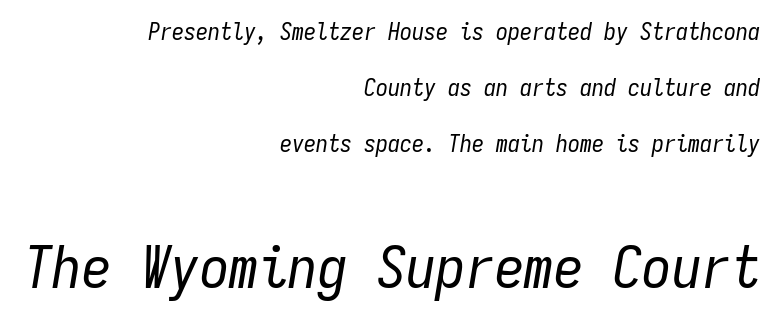
{"italic": "yes", "lean": "right", "slant_degrees": 9, "bold": "no", "weight": "regular", "width": "condensed", "stroke_contrast": "low", "x_height": "medium", "monospaced": "yes", "underline": "no", "align": "right", "line_spacing": "loose", "line_spacing_ratio": 2.33, "letter_spacing": "normal", "letter_spacing_em": 0.0, "larger_block": "second", "size_ratio": 2.46, "glyph_px": 59}
